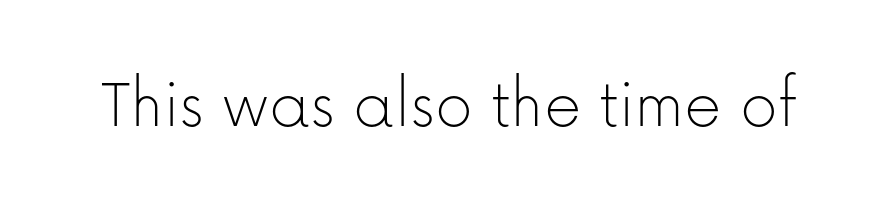
Compared with a typical body face, this is equally light or lighter still. The type sits square on the baseline with zero lean. Are there feet on the stems? There aren't — it's a sans. The letters advance in unequal steps, a hallmark of proportional type. The gaps between neighbouring characters are ordinary and unremarkable.
